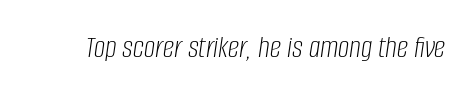
Q: Is the text bold? A: No.
Q: Is the text italic (slanted)? A: Yes, it leans right by about 8 degrees.
Q: Is the text underlined? A: No.
Q: Is the spacing between letters normal or unusually wide? A: Normal.
Q: Width (condensed, normal, or wide)? A: Condensed.
Q: Stroke contrast? A: Low.
Q: x-height? A: Large.
Q: Monospaced? A: No.
